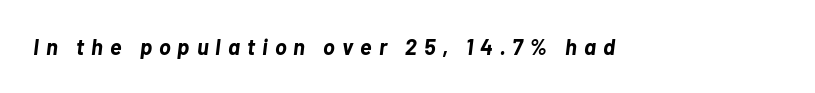
Bare-footed words on every line. Does the weight exceed regular? Yes, all the way to bold. Students, note that the glyphs here are deliberately spaced far apart. The lettering tilts uniformly, giving the passage an italic look.
